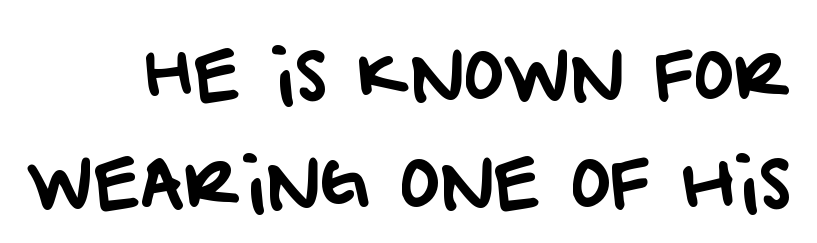
The rendering uses natural spacing where letterforms have individual widths. The passage shown is not underscored anywhere. A typesetter would call this leading conventional body-copy spacing. Look at the bottom of the vertical strokes: they stop flat, with no serifs. Honestly, the letter spacing is just normal — you wouldn't notice it.
